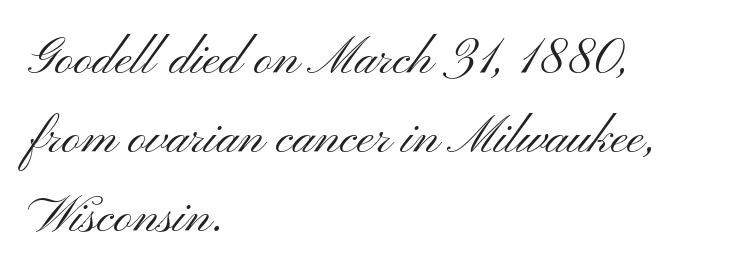
The image shows 51 px light, wide sans-serif type; set left-aligned, normal line spacing (1.55x), normal letter spacing, not underlined; medium stroke contrast and a small x-height.
